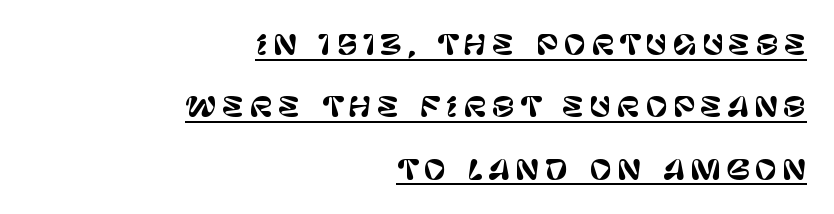
The image shows 27 px text type; set right-aligned, loose line spacing (2.31x), unusually wide letter spacing (+0.2 em), underlined.
